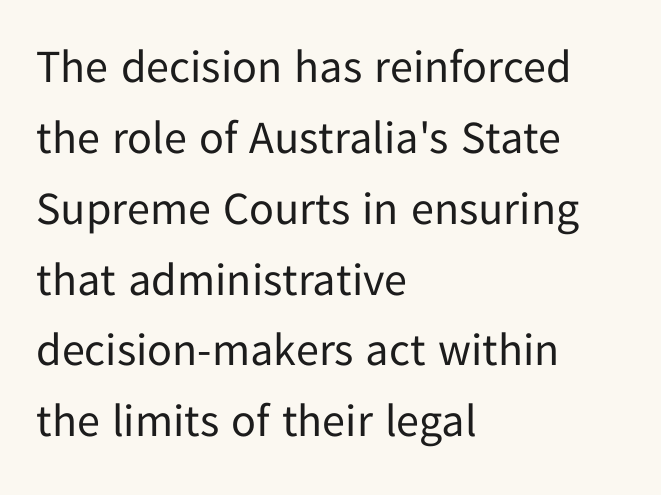
Which margin do the lines hug? The left one — the right edge is uneven. Look at the bottom of the vertical strokes: they stop flat, with no serifs. The baseline area is clear. The vertical gap from one line to the next is medium. Tracking here is standard; glyphs follow each other at the usual distance. Italic? Not at all — the glyphs are vertical.
